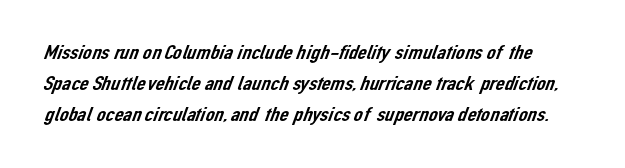
{"underline": "no", "line_spacing": "normal", "line_spacing_ratio": 1.55, "letter_spacing": "normal", "letter_spacing_em": 0.0, "glyph_px": 20}
